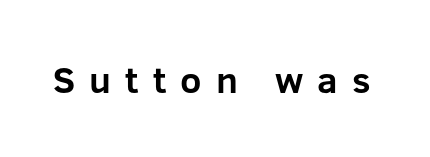
Q: Is the text bold? A: Yes.
Q: Is the text italic (slanted)? A: No, it is upright.
Q: Is the typeface a serif or a sans-serif typeface? A: Sans-serif.
Q: Is the text underlined? A: No.
Q: Is the spacing between letters normal or unusually wide? A: Unusually wide.
Q: Width (condensed, normal, or wide)? A: Normal.
Q: Stroke contrast? A: Low.
Q: x-height? A: Medium.
Q: Monospaced? A: No.
